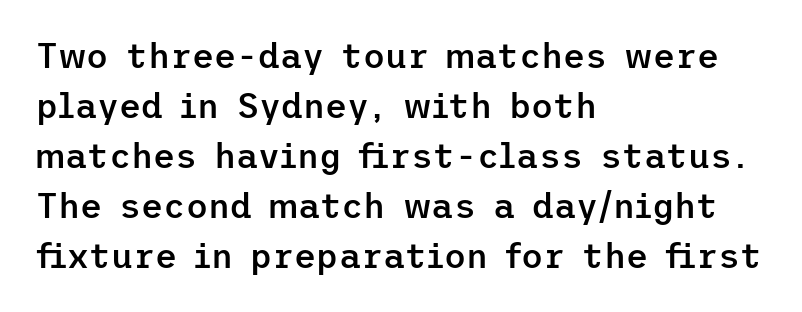
Each letter's strokes conclude bluntly, with no projecting serifs. Short and long lines alike share a common starting point at left. The axis of the letterforms is exactly vertical. Normally led — the rows are evenly, conventionally spaced. Firm but not heavy-handed strokes: this text is semibold.
